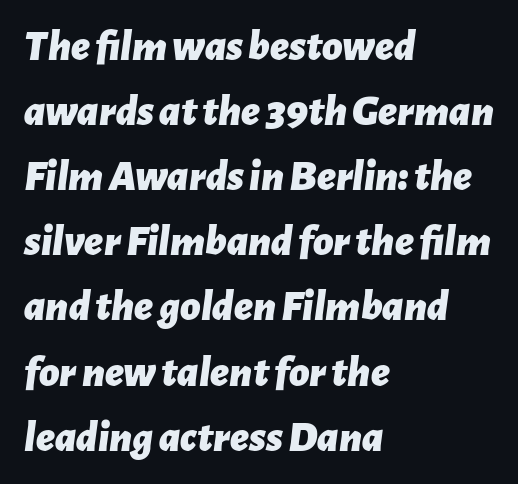
{"italic": "yes", "lean": "right", "slant_degrees": 7, "bold": "yes", "weight": "bold", "width": "normal", "stroke_contrast": "low", "x_height": "medium", "monospaced": "no", "underline": "no", "align": "left", "line_spacing": "normal", "line_spacing_ratio": 1.48, "letter_spacing": "normal", "letter_spacing_em": 0.0, "glyph_px": 44}
